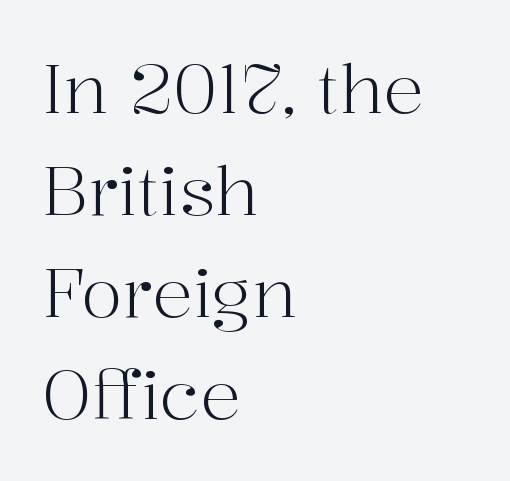
Proportional: the letters do not fall into vertical columns. One-word summary of the alignment: left. The gaps between neighbouring characters are ordinary and unremarkable. The designer went with a serif here, giving each stem small feet. The designer left line spacing at the default. On a weight scale, this lands at 450 or below.
